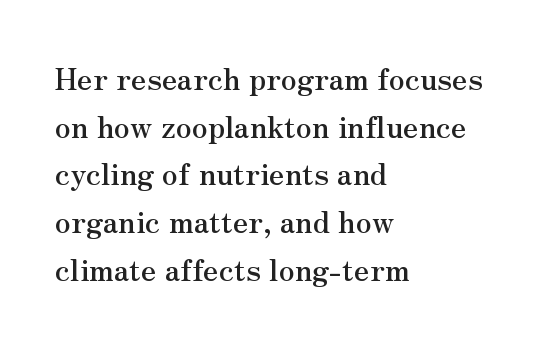
This sample uses a serif face. The typography opts for an upright posture over an oblique one. Does the leading feel generous? No, just average. A typesetter would call this proportional, since set widths differ per character. The passage shown is not underscored anywhere. Look at the tracking — it's just the regular setting, nothing added.
